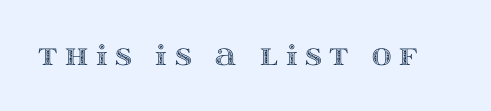
No word sits above an underline. Inter-character spacing is expanded well beyond the font's built-in metrics. Does the lettering tilt? It doesn't — this is upright.
